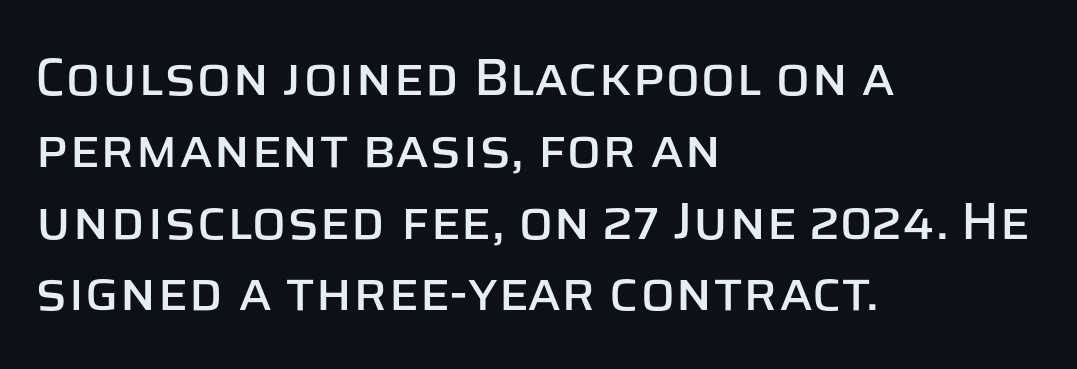
{"serif": "no", "italic": "no", "width": "normal", "stroke_contrast": "low", "x_height": "large", "monospaced": "no", "underline": "no", "align": "left", "line_spacing": "normal", "line_spacing_ratio": 1.38, "letter_spacing": "normal", "letter_spacing_em": 0.0, "glyph_px": 52}
